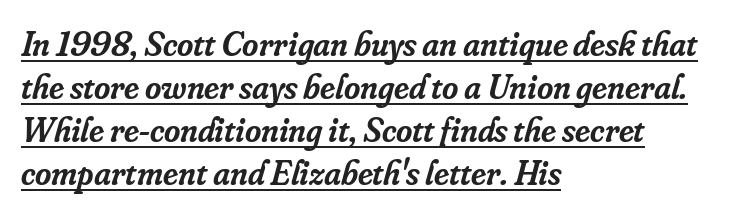
The image shows 35 px semibold serif type, italic (leaning right); set left-aligned, line spacing 1.23x, normal letter spacing, underlined; low stroke contrast and a small x-height.
